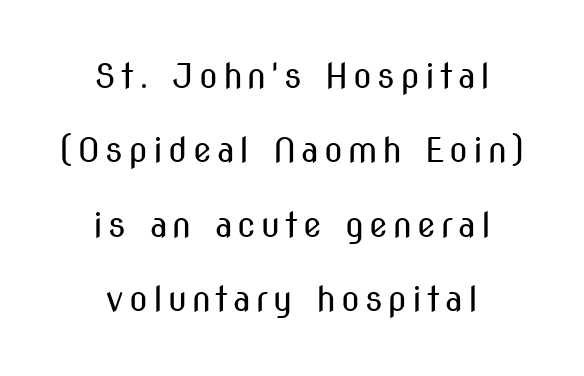
Q: Is the text bold? A: No.
Q: Is the text italic (slanted)? A: No, it is upright.
Q: Is the typeface a serif or a sans-serif typeface? A: Sans-serif.
Q: Is the text underlined? A: No.
Q: How is the paragraph aligned? A: Centered.
Q: Is the spacing between lines tight, normal or loose? A: Loose.
Q: Width (condensed, normal, or wide)? A: Condensed.
Q: Stroke contrast? A: Medium.
Q: x-height? A: Medium.
Q: Monospaced? A: No.
